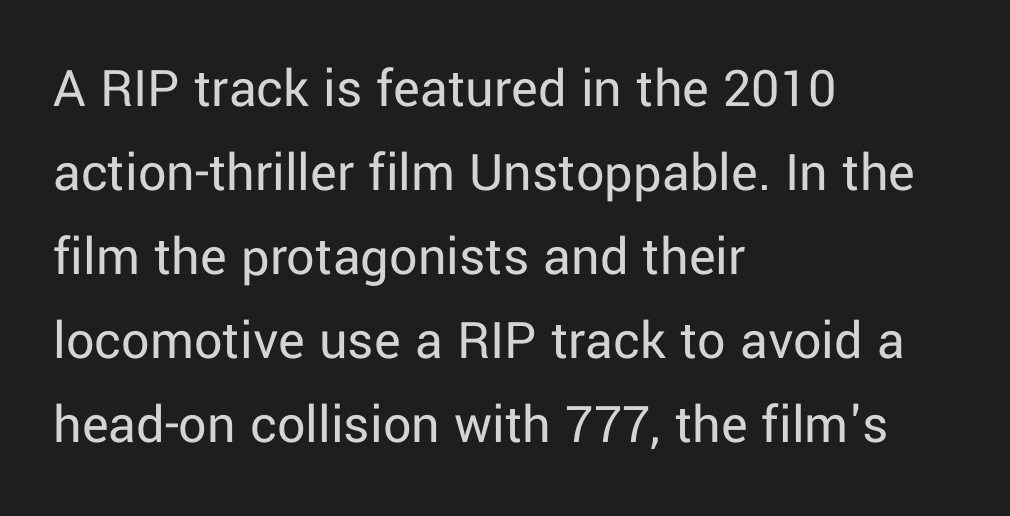
Inter-character spacing is left at the font's built-in metrics. Font category for this specimen: sans-serif. Each letter keeps its own natural width here, so spacing adapts to shape. Ascenders rise straight up at ninety degrees. Each new line begins a customary step beneath the previous one.
